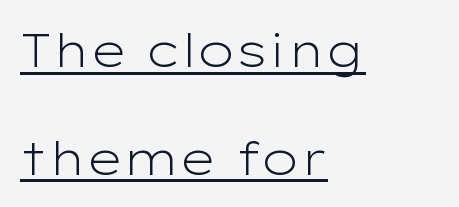
The image shows 47 px light, wide sans-serif type, upright; set left-aligned, loose line spacing (2.29x), normal letter spacing, underlined; low stroke contrast and a medium x-height.
